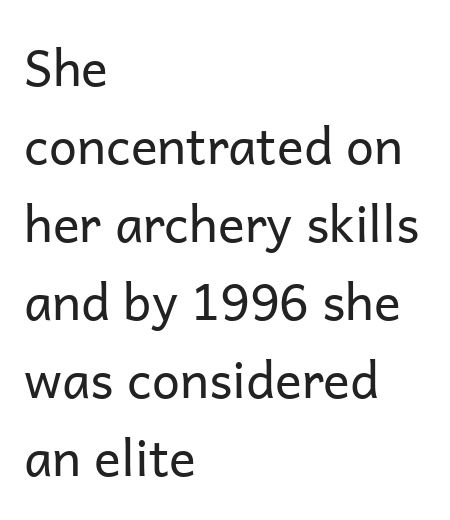
Q: Is the text bold? A: No.
Q: Is the text italic (slanted)? A: No, it is upright.
Q: Is the typeface a serif or a sans-serif typeface? A: Sans-serif.
Q: Is the text underlined? A: No.
Q: How is the paragraph aligned? A: Left-aligned.
Q: Is the spacing between letters normal or unusually wide? A: Normal.
Q: Is the spacing between lines tight, normal or loose? A: Normal.
Q: Width (condensed, normal, or wide)? A: Normal.
Q: Stroke contrast? A: Low.
Q: x-height? A: Medium.
Q: Monospaced? A: No.
